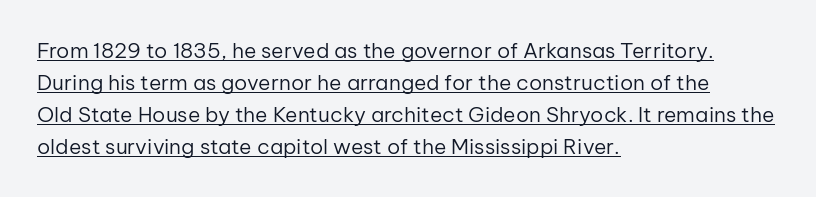
{"italic": "no", "bold": "no", "underline": "yes", "align": "left", "line_spacing": "normal", "line_spacing_ratio": 1.52, "letter_spacing": "normal", "letter_spacing_em": 0.0, "glyph_px": 21}
